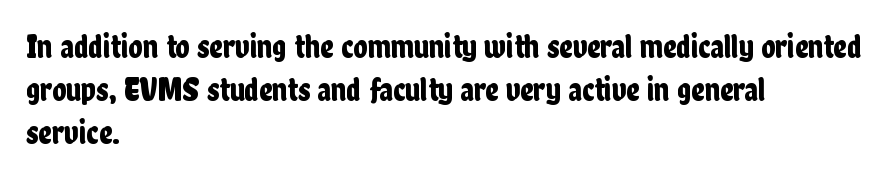
Q: Is the text italic (slanted)? A: No, it is upright.
Q: Is the typeface a serif or a sans-serif typeface? A: Sans-serif.
Q: Is the text underlined? A: No.
Q: How is the paragraph aligned? A: Left-aligned.
Q: Is the spacing between letters normal or unusually wide? A: Normal.
Q: Is the spacing between lines tight, normal or loose? A: Normal.
Q: Width (condensed, normal, or wide)? A: Condensed.
Q: Stroke contrast? A: Low.
Q: x-height? A: Medium.
Q: Monospaced? A: No.
